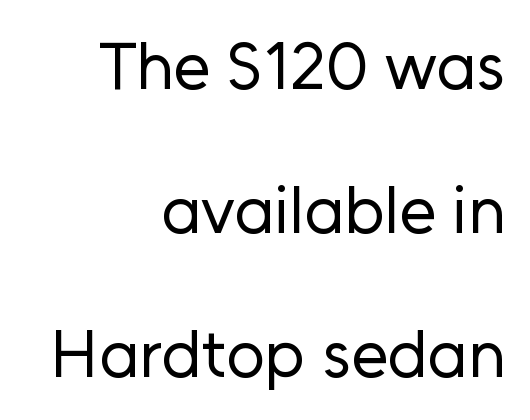
The image shows 67 px regular-weight sans-serif type, upright; set right-aligned, loose line spacing (2.15x), normal letter spacing, not underlined; low stroke contrast and a medium x-height.
